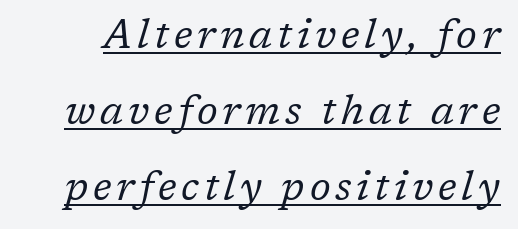
Q: Is the text bold? A: No.
Q: Is the text italic (slanted)? A: Yes, it leans right by about 17 degrees.
Q: Is the typeface a serif or a sans-serif typeface? A: Serif.
Q: Is the text underlined? A: Yes.
Q: Is the spacing between lines tight, normal or loose? A: Loose.
Q: Width (condensed, normal, or wide)? A: Normal.
Q: Stroke contrast? A: Low.
Q: x-height? A: Medium.
Q: Monospaced? A: No.
